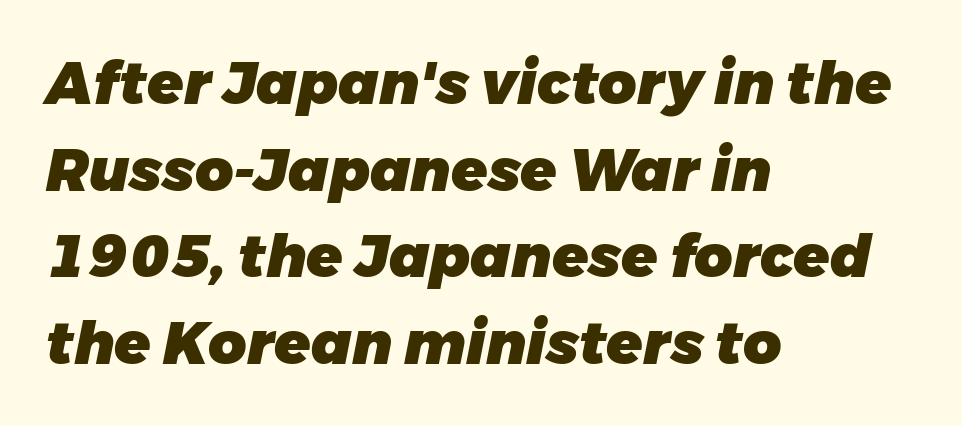
{"italic": "yes", "lean": "right", "slant_degrees": 11, "bold": "yes", "weight": "heavy", "width": "normal", "stroke_contrast": "low", "x_height": "medium", "monospaced": "no", "underline": "no", "align": "left", "line_spacing": "normal", "line_spacing_ratio": 1.47, "letter_spacing": "normal", "letter_spacing_em": 0.0, "glyph_px": 59}
